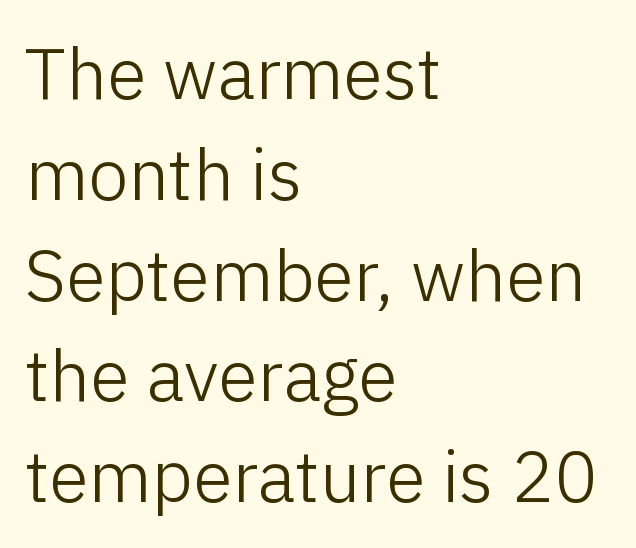
The face used here is rendered with its standard letterfit. The passage shown is typed in a proportional face where columns would drift. The typesetter chose a ragged-right arrangement here. No extra ink here — the face is not bold.
